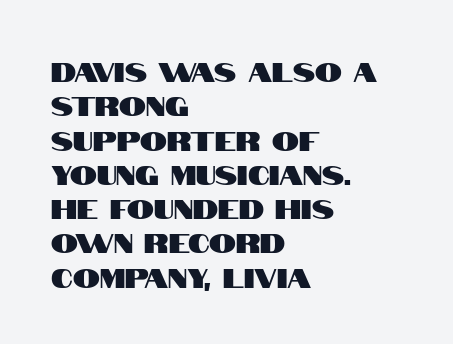
Do the letters lean? They stand straight. Lines of text with bare space underneath. The passage shown stacks its lines at a standard gap. Casual observation: everything's shoved over to the left.
